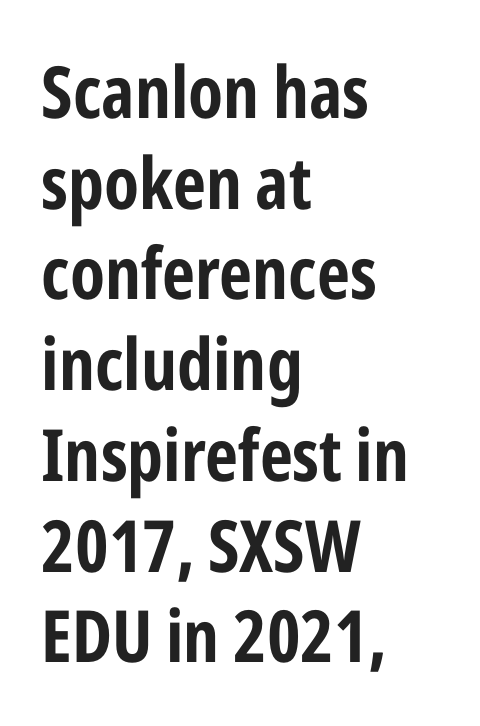
Q: Is the text italic (slanted)? A: No, it is upright.
Q: Is the typeface a serif or a sans-serif typeface? A: Sans-serif.
Q: Is the text underlined? A: No.
Q: How is the paragraph aligned? A: Left-aligned.
Q: Is the spacing between letters normal or unusually wide? A: Normal.
Q: Is the spacing between lines tight, normal or loose? A: Normal.
Q: Width (condensed, normal, or wide)? A: Condensed.
Q: Stroke contrast? A: Low.
Q: x-height? A: Medium.
Q: Monospaced? A: No.
